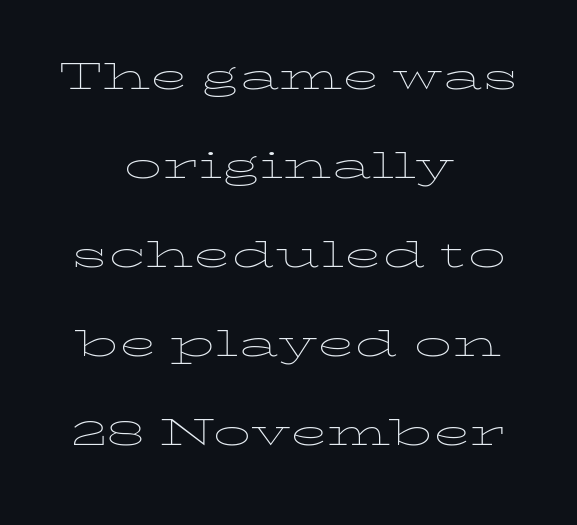
{"italic": "no", "bold": "no", "weight": "thin", "width": "wide", "stroke_contrast": "low", "x_height": "medium", "monospaced": "no", "underline": "no", "align": "center", "line_spacing_ratio": 1.78, "letter_spacing": "normal", "letter_spacing_em": 0.0, "glyph_px": 50}
